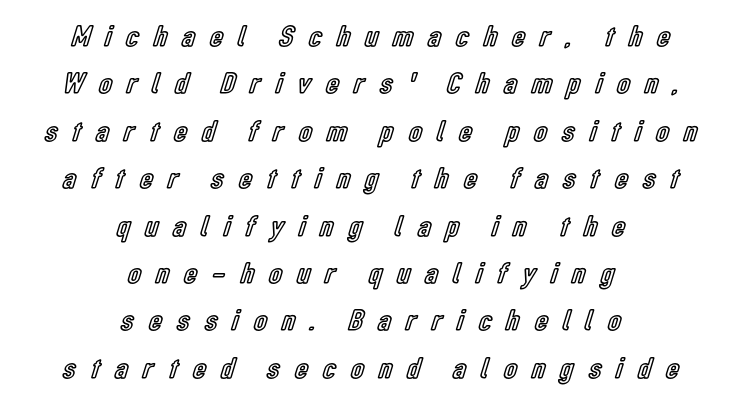
{"width": "condensed", "x_height": "medium", "monospaced": "no", "underline": "no", "align": "center", "line_spacing": "normal", "line_spacing_ratio": 1.58, "letter_spacing": "wide", "letter_spacing_em": 0.5, "glyph_px": 30}
